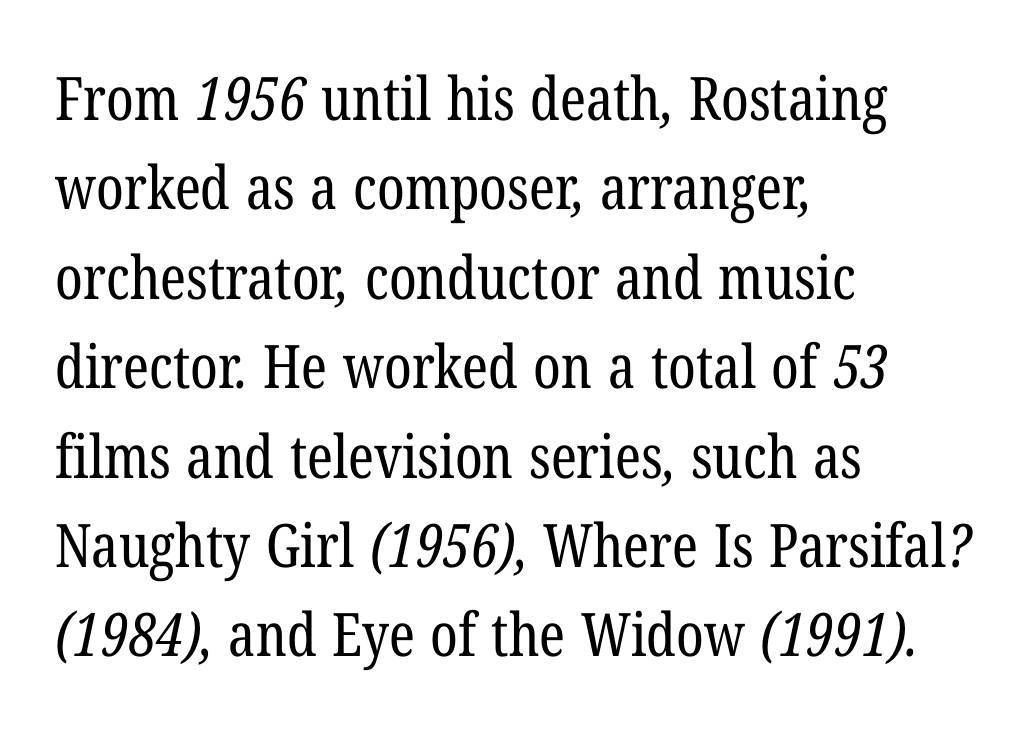
{"serif": "yes", "bold": "no", "weight": "regular", "width": "condensed", "stroke_contrast": "low", "x_height": "medium", "monospaced": "no", "underline": "no", "align": "left", "line_spacing": "normal", "line_spacing_ratio": 1.49, "letter_spacing": "normal", "letter_spacing_em": 0.0, "glyph_px": 60}
